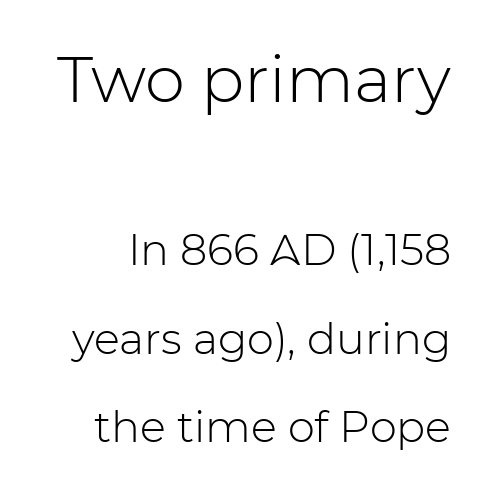
{"serif": "no", "italic": "no", "bold": "no", "weight": "light", "width": "normal", "stroke_contrast": "low", "x_height": "medium", "monospaced": "no", "underline": "no", "line_spacing": "loose", "line_spacing_ratio": 2.06, "letter_spacing": "normal", "letter_spacing_em": 0.0, "larger_block": "first", "size_ratio": 1.49, "glyph_px": 64}
